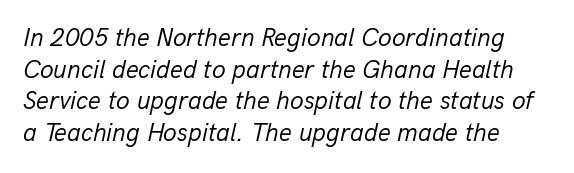
The image shows 25 px text type, italic (leaning right); set normal line spacing (1.27x), normal letter spacing, not underlined.
